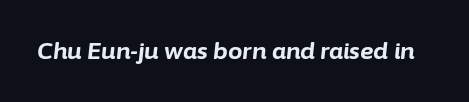
{"italic": "yes", "lean": "right", "slant_degrees": 6, "bold": "yes", "underline": "no", "letter_spacing": "normal", "letter_spacing_em": 0.0, "glyph_px": 23}
